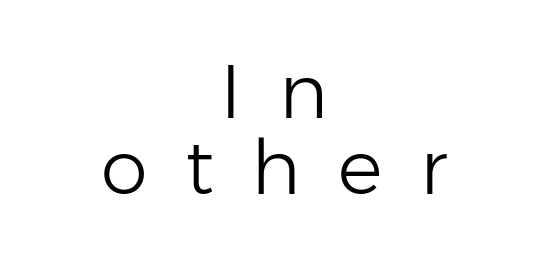
Letterform terminals end flat and unadorned throughout the passage. Vertical strokes here are truly vertical. Looks like regular typesetting: each glyph gets only the width it needs. Centered paragraph, ragged on both sides.
